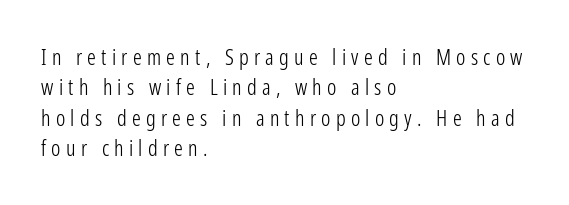
Observe the wide spacing: letters keep a clear distance from each other. The passage is arranged the way most books set body copy — flush left. If you drew a line through each stem, it would be perfectly vertical. The lines sit at an ordinary, default distance from one another. Think standard paragraph weight, or any step lighter than that.
